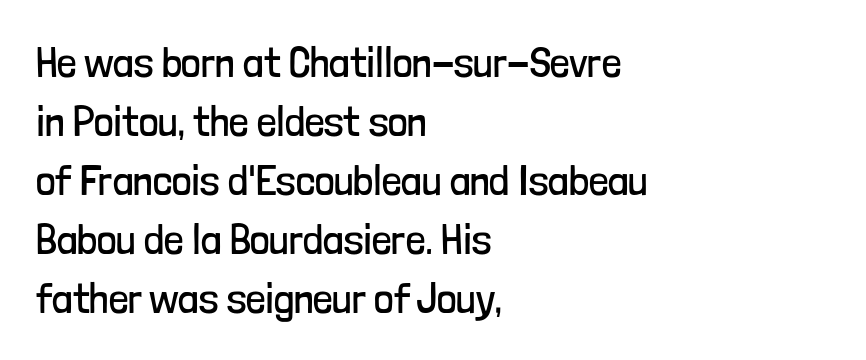
Q: Is the text bold? A: No.
Q: Is the text italic (slanted)? A: No, it is upright.
Q: Is the typeface a serif or a sans-serif typeface? A: Sans-serif.
Q: Is the text underlined? A: No.
Q: How is the paragraph aligned? A: Left-aligned.
Q: Is the spacing between letters normal or unusually wide? A: Normal.
Q: Is the spacing between lines tight, normal or loose? A: Normal.
Q: Width (condensed, normal, or wide)? A: Condensed.
Q: Stroke contrast? A: Low.
Q: x-height? A: Medium.
Q: Monospaced? A: No.
